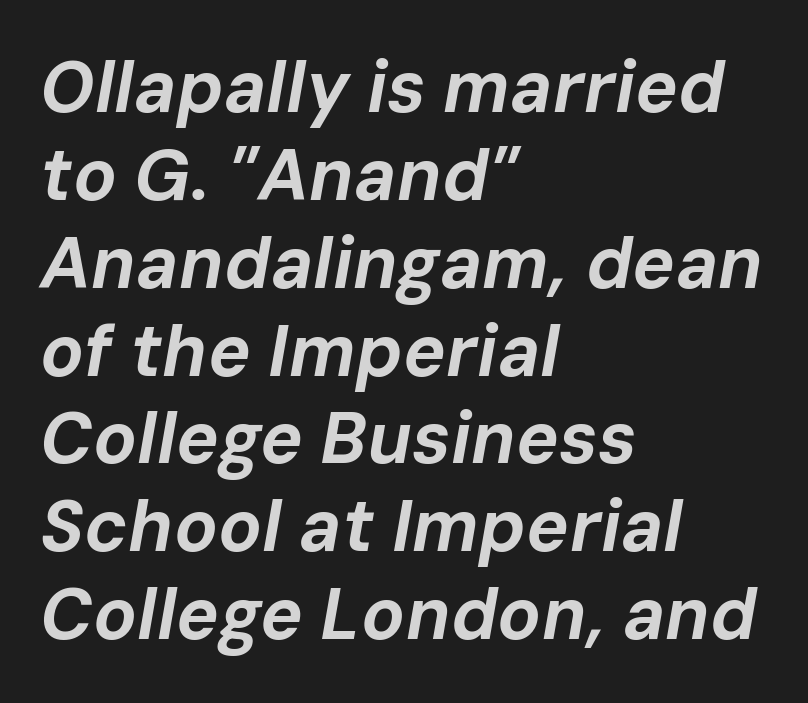
Q: Is the text bold? A: Yes.
Q: Is the text italic (slanted)? A: Yes, it leans right by about 10 degrees.
Q: Is the text underlined? A: No.
Q: How is the paragraph aligned? A: Left-aligned.
Q: Is the spacing between letters normal or unusually wide? A: Normal.
Q: Width (condensed, normal, or wide)? A: Normal.
Q: Stroke contrast? A: Low.
Q: x-height? A: Medium.
Q: Monospaced? A: No.
